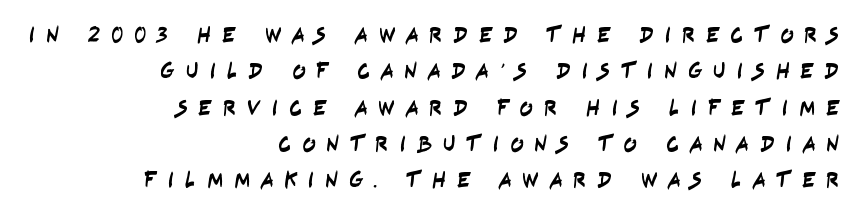
Q: Is the text underlined? A: No.
Q: How is the paragraph aligned? A: Right-aligned.
Q: Is the spacing between letters normal or unusually wide? A: Unusually wide.
Q: Is the spacing between lines tight, normal or loose? A: Normal.
